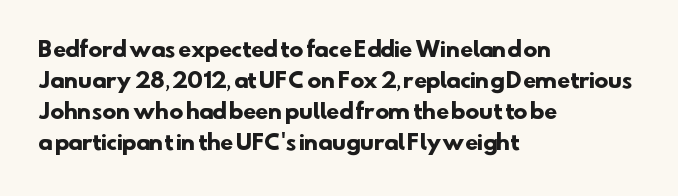
Q: Is the text bold? A: Yes.
Q: Is the text underlined? A: No.
Q: How is the paragraph aligned? A: Left-aligned.
Q: Is the spacing between letters normal or unusually wide? A: Normal.
Q: Is the spacing between lines tight, normal or loose? A: Normal.
